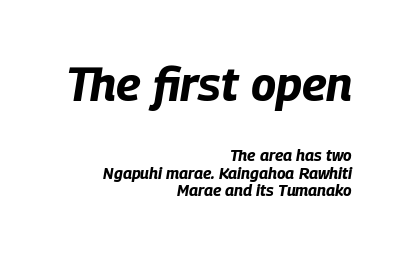
Q: Is the text bold? A: Yes.
Q: Is the text italic (slanted)? A: Yes, it leans right by about 9 degrees.
Q: Is the text underlined? A: No.
Q: How is the paragraph aligned? A: Right-aligned.
Q: Is the spacing between letters normal or unusually wide? A: Normal.
Q: Is the spacing between lines tight, normal or loose? A: Tight.
Q: Which block of text is set in a larger size, the first (top) or the second (bottom)? A: The first (top) one.
Q: Width (condensed, normal, or wide)? A: Condensed.
Q: Stroke contrast? A: Low.
Q: x-height? A: Large.
Q: Monospaced? A: No.
